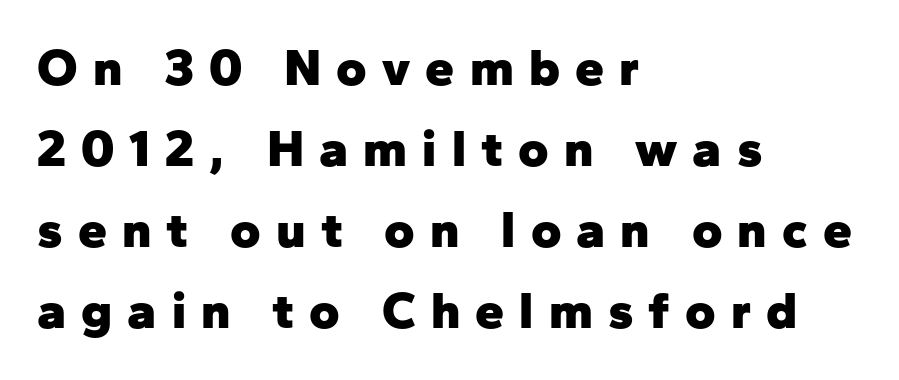
{"serif": "no", "italic": "no", "bold": "yes", "weight": "heavy", "width": "normal", "stroke_contrast": "low", "x_height": "medium", "monospaced": "no", "underline": "no", "align": "left", "line_spacing": "normal", "line_spacing_ratio": 1.56, "letter_spacing": "wide", "letter_spacing_em": 0.29, "glyph_px": 52}
